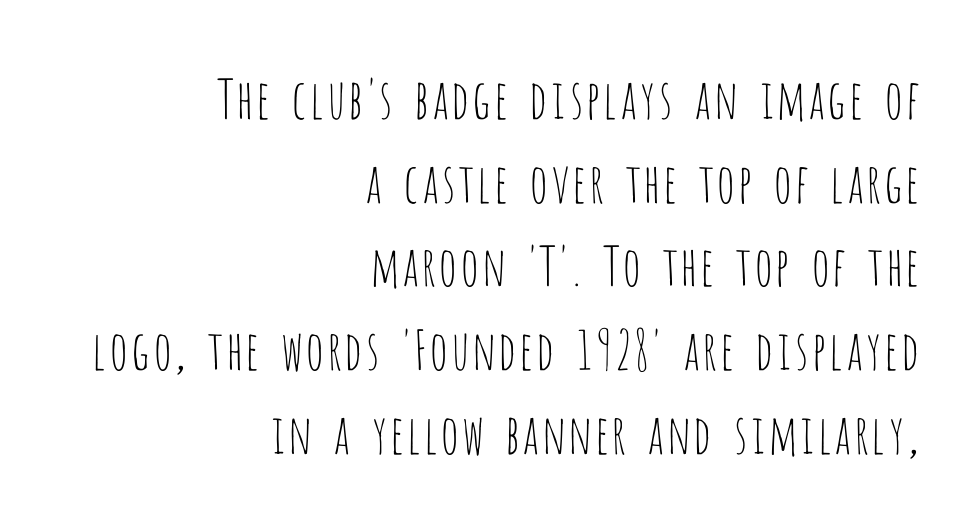
{"serif": "no", "italic": "no", "bold": "no", "weight": "thin", "width": "condensed", "stroke_contrast": "low", "x_height": "large", "monospaced": "no", "underline": "no", "align": "right", "line_spacing": "normal", "line_spacing_ratio": 1.55, "letter_spacing": "normal", "letter_spacing_em": 0.0, "glyph_px": 54}
